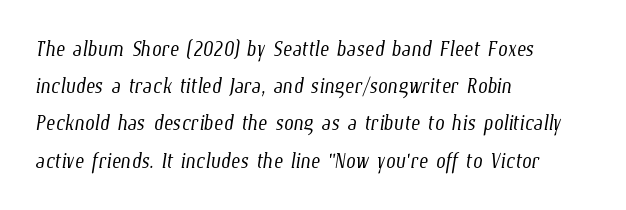
Q: Is the text bold? A: No.
Q: Is the text underlined? A: No.
Q: How is the paragraph aligned? A: Left-aligned.
Q: Is the spacing between letters normal or unusually wide? A: Normal.
Q: Is the spacing between lines tight, normal or loose? A: Normal.
Q: Width (condensed, normal, or wide)? A: Condensed.
Q: Stroke contrast? A: Low.
Q: x-height? A: Medium.
Q: Monospaced? A: No.
